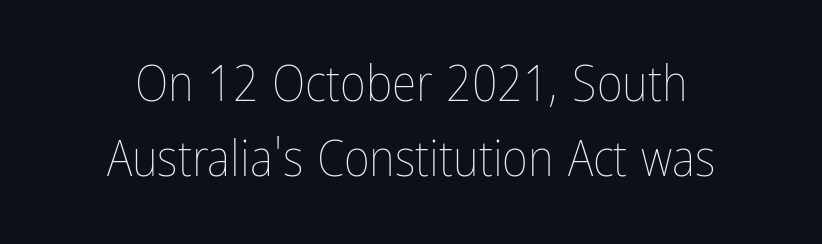
Caption: standard tracking, unaltered. A typesetter would mark this as roman, not italic. In CSS terms this would be text-align: center. Character widths vary here, with narrow letters taking less room than wide ones.
